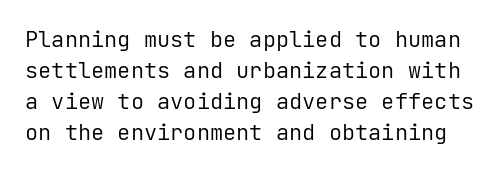
Q: Is the text bold? A: No.
Q: Is the text italic (slanted)? A: No, it is upright.
Q: Is the text underlined? A: No.
Q: Is the spacing between letters normal or unusually wide? A: Normal.
Q: Is the spacing between lines tight, normal or loose? A: Normal.
